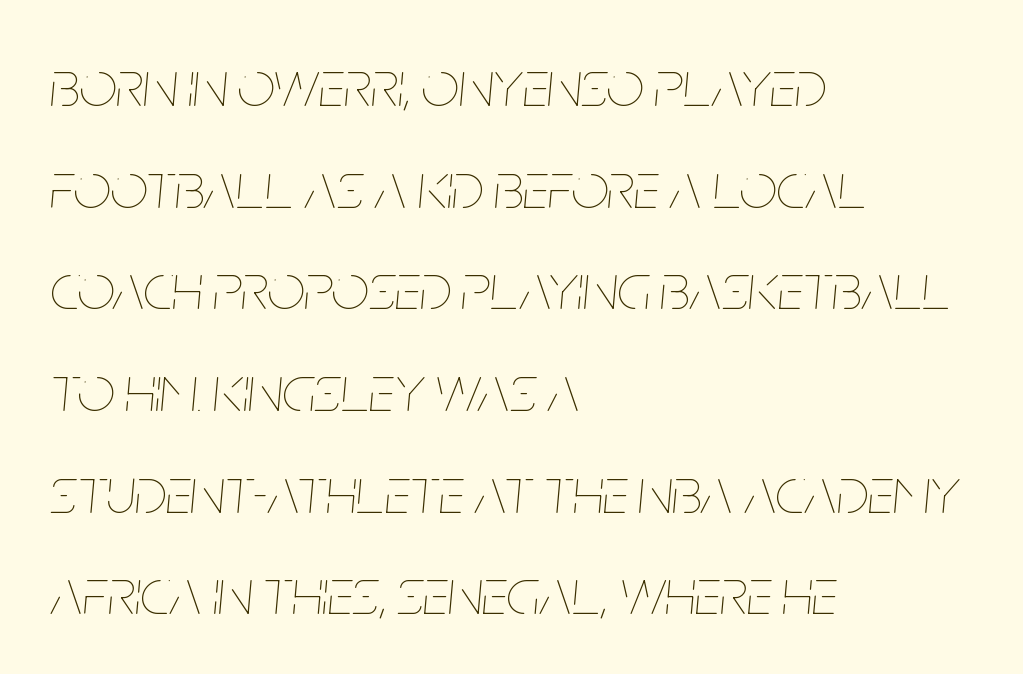
{"italic": "yes", "lean": "right", "slant_degrees": 5, "bold": "no", "weight": "thin", "width": "condensed", "stroke_contrast": "low", "x_height": "large", "monospaced": "no", "underline": "no", "align": "left", "line_spacing": "normal", "line_spacing_ratio": 1.54, "letter_spacing": "normal", "letter_spacing_em": 0.0, "glyph_px": 66}
